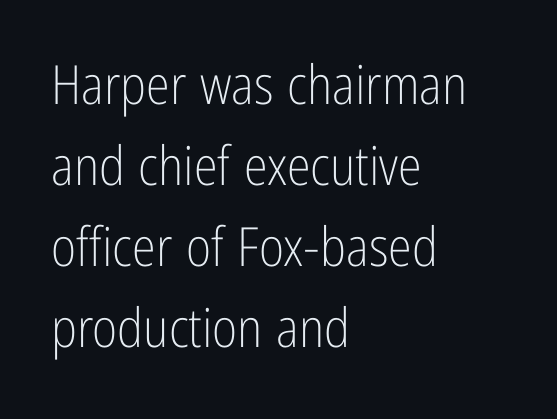
Vertical spacing — default. Honestly, there is no underline to notice here at all. Ascenders rise straight up at ninety degrees. Check where the strokes stop: nothing finishes them off — pure sans.
